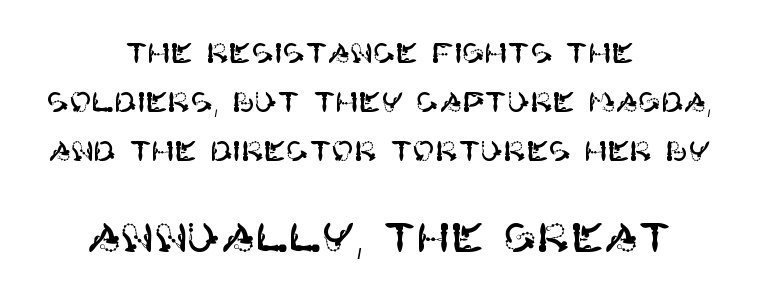
{"serif": "no", "italic": "no", "width": "normal", "stroke_contrast": "high", "x_height": "large", "underline": "no", "align": "center", "line_spacing_ratio": 1.81, "letter_spacing": "normal", "letter_spacing_em": 0.0, "larger_block": "second", "size_ratio": 1.48, "glyph_px": 40}
